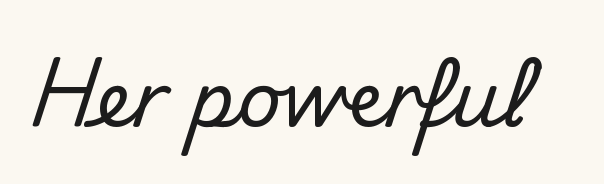
{"serif": "no", "width": "normal", "stroke_contrast": "medium", "x_height": "small", "monospaced": "no", "underline": "no", "letter_spacing": "normal", "letter_spacing_em": 0.0, "glyph_px": 76}
